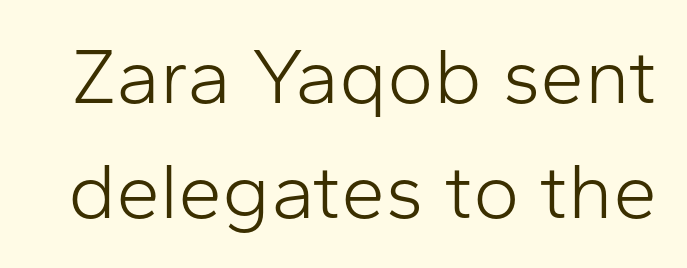
{"serif": "no", "italic": "no", "bold": "no", "weight": "light", "width": "normal", "stroke_contrast": "low", "x_height": "medium", "monospaced": "no", "underline": "no", "line_spacing": "normal", "line_spacing_ratio": 1.45, "letter_spacing": "normal", "letter_spacing_em": 0.0, "glyph_px": 79}
